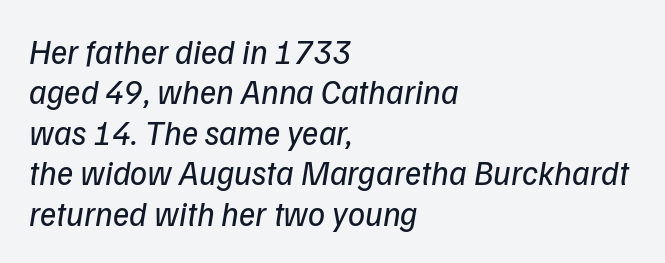
{"italic": "yes", "lean": "right", "slant_degrees": 9, "bold": "no", "weight": "regular", "width": "normal", "stroke_contrast": "low", "x_height": "medium", "monospaced": "no", "underline": "no", "align": "left", "line_spacing_ratio": 1.19, "letter_spacing": "normal", "letter_spacing_em": 0.0, "glyph_px": 34}
